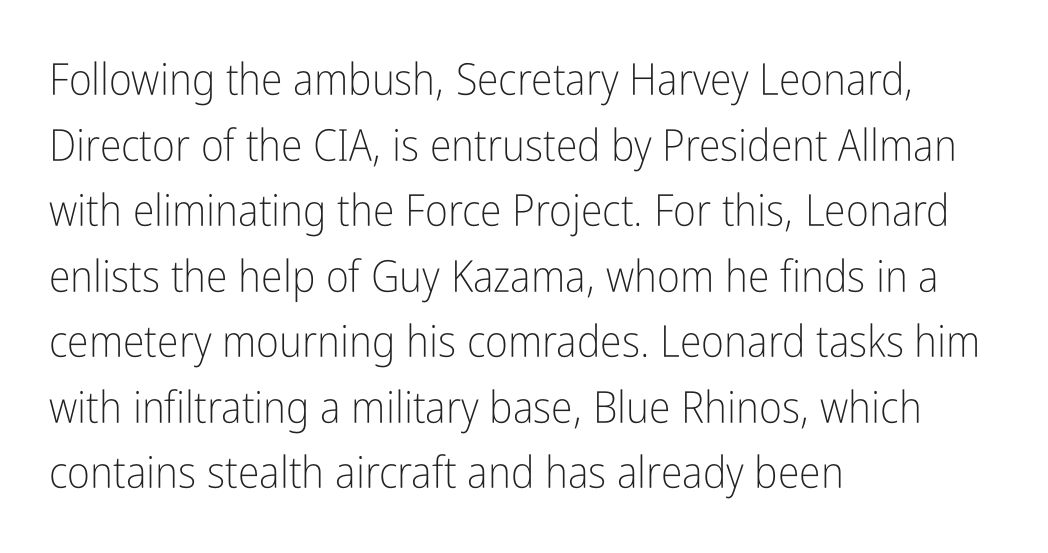
{"serif": "no", "italic": "no", "bold": "no", "weight": "light", "width": "condensed", "stroke_contrast": "low", "x_height": "medium", "monospaced": "no", "underline": "no", "align": "left", "line_spacing": "normal", "line_spacing_ratio": 1.49, "letter_spacing": "normal", "letter_spacing_em": 0.0, "glyph_px": 44}
